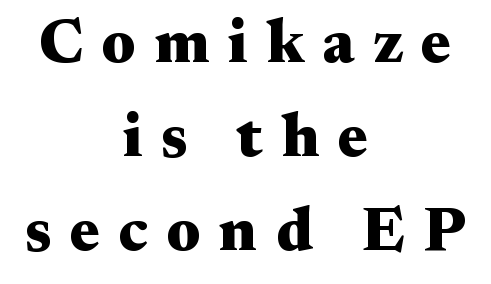
{"serif": "yes", "italic": "no", "bold": "yes", "weight": "heavy", "width": "wide", "stroke_contrast": "medium", "x_height": "small", "monospaced": "no", "underline": "no", "align": "center", "line_spacing": "normal", "line_spacing_ratio": 1.52, "letter_spacing": "wide", "letter_spacing_em": 0.3, "glyph_px": 62}
